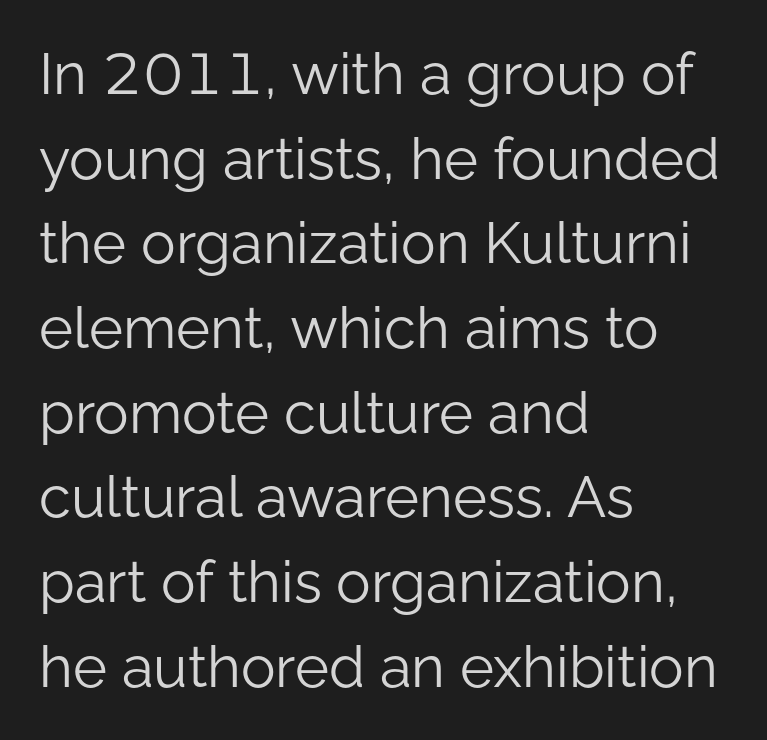
The image shows 58 px light sans-serif type, upright; set left-aligned, normal line spacing (1.46x), normal letter spacing, not underlined; low stroke contrast and a medium x-height.
